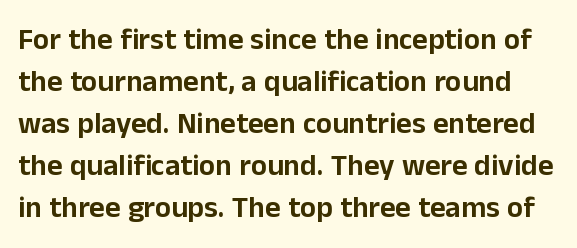
The typography opts for an upright posture over an oblique one. How would I describe the line gaps? Plain and ordinary. Type without underlining. You could not count columns in this text — the font is proportionally spaced. A typesetter would label this face a sans. Caption: standard tracking, unaltered.
